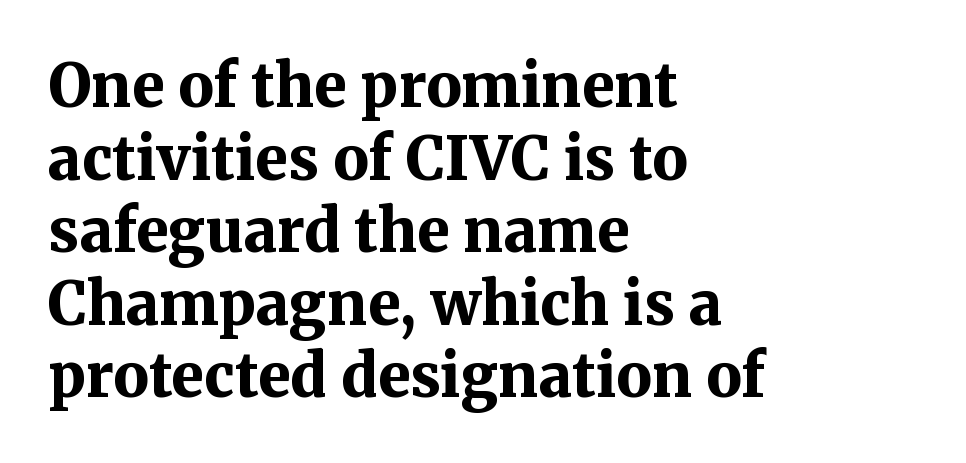
Notice how the stems are strictly vertical — no italics here. The ragged edge is on the right, which tells us the setting is flush left. Chunky letters — that's bold for sure. The letters sit at their default tracking, neither squeezed nor spread.
